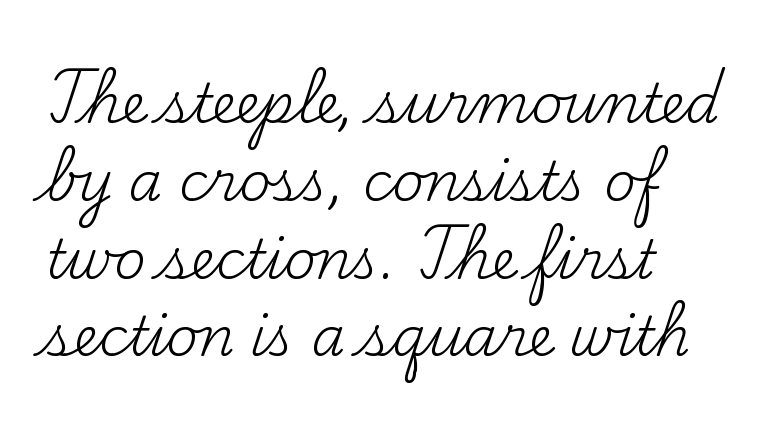
{"serif": "yes", "bold": "no", "weight": "regular", "width": "normal", "stroke_contrast": "medium", "x_height": "small", "monospaced": "no", "underline": "no", "align": "left", "line_spacing": "normal", "line_spacing_ratio": 1.44, "letter_spacing": "normal", "letter_spacing_em": 0.0, "glyph_px": 54}
